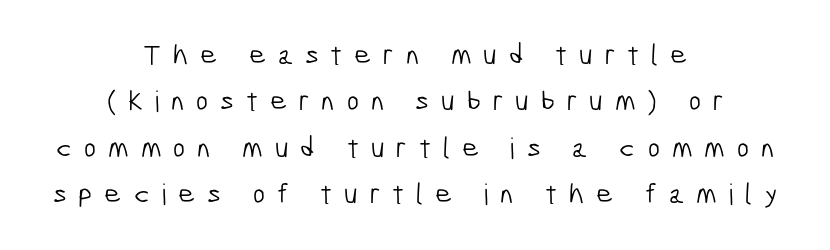
The weight would be labelled regular, book, light, or lighter still. The rendering uses natural spacing where letterforms have individual widths. Visually the block forms a symmetrical silhouette, jagged on both flanks. Display-style spreading of the glyphs; the letterfit is very open.
